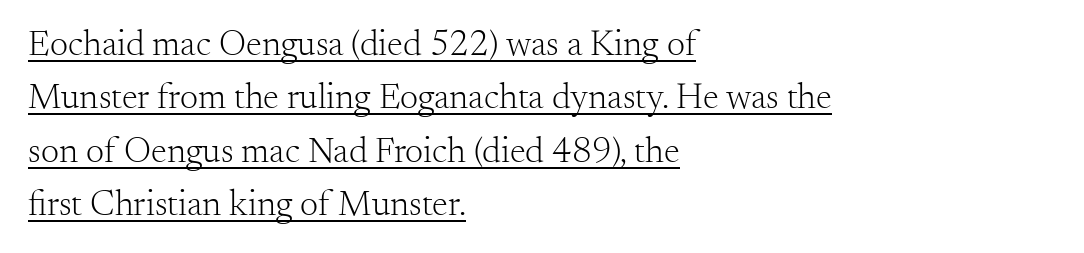
{"serif": "yes", "italic": "no", "bold": "no", "weight": "light", "width": "normal", "stroke_contrast": "medium", "x_height": "small", "monospaced": "no", "underline": "yes", "align": "left", "line_spacing": "normal", "line_spacing_ratio": 1.48, "letter_spacing": "normal", "letter_spacing_em": 0.0, "glyph_px": 36}
